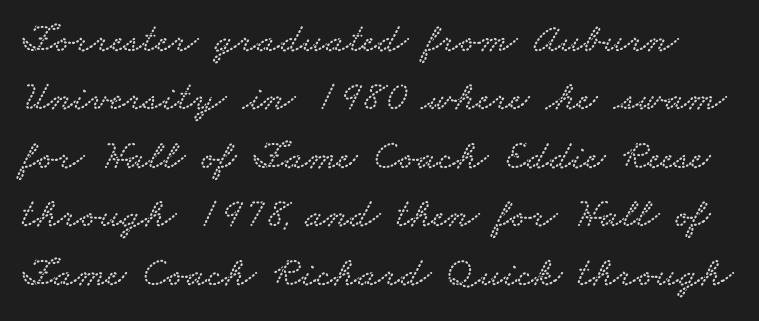
{"serif": "yes", "width": "wide", "stroke_contrast": "low", "x_height": "small", "monospaced": "no", "underline": "no", "line_spacing": "normal", "line_spacing_ratio": 1.39, "letter_spacing": "normal", "letter_spacing_em": 0.0, "glyph_px": 42}
